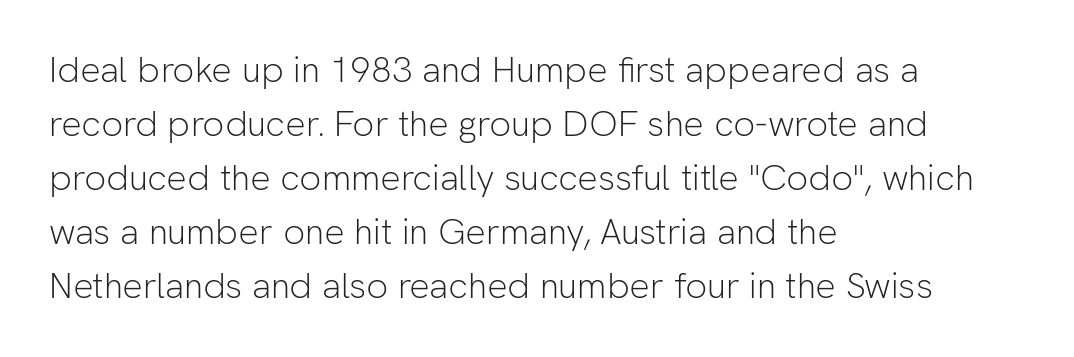
Q: Is the text bold? A: No.
Q: Is the text italic (slanted)? A: No, it is upright.
Q: Is the typeface a serif or a sans-serif typeface? A: Sans-serif.
Q: Is the text underlined? A: No.
Q: How is the paragraph aligned? A: Left-aligned.
Q: Is the spacing between letters normal or unusually wide? A: Normal.
Q: Is the spacing between lines tight, normal or loose? A: Normal.
Q: Width (condensed, normal, or wide)? A: Normal.
Q: Stroke contrast? A: Low.
Q: x-height? A: Medium.
Q: Monospaced? A: No.
